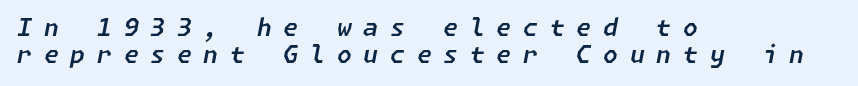
The image shows 24 px text type, italic (leaning right); set left-aligned, tight line spacing (1.12x), unusually wide letter spacing (+0.49 em), not underlined.
